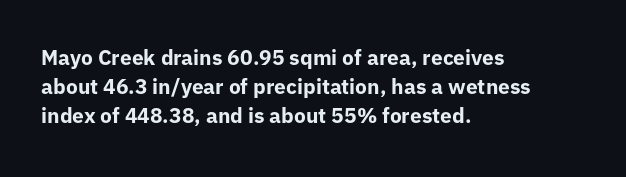
{"italic": "no", "bold": "yes", "underline": "no", "align": "left", "line_spacing": "normal", "line_spacing_ratio": 1.39, "letter_spacing": "normal", "letter_spacing_em": 0.0, "glyph_px": 21}
